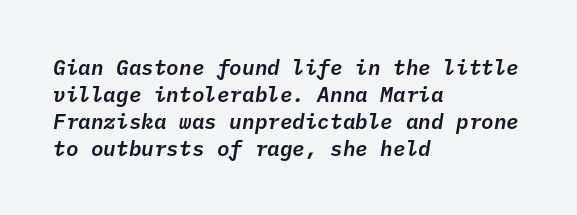
The horizontal fit of the characters is conventional and even. Rows of type keep a routine distance in the vertical direction. The lines in this sample share a left origin and differ only in where they stop. It's the slanting kind of type.
